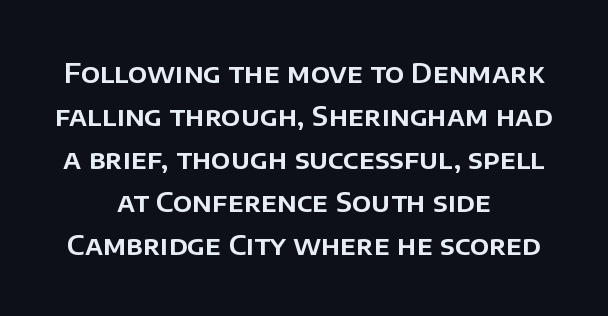
{"italic": "no", "underline": "no", "align": "center", "line_spacing": "normal", "line_spacing_ratio": 1.59, "letter_spacing": "normal", "letter_spacing_em": 0.0, "glyph_px": 27}
